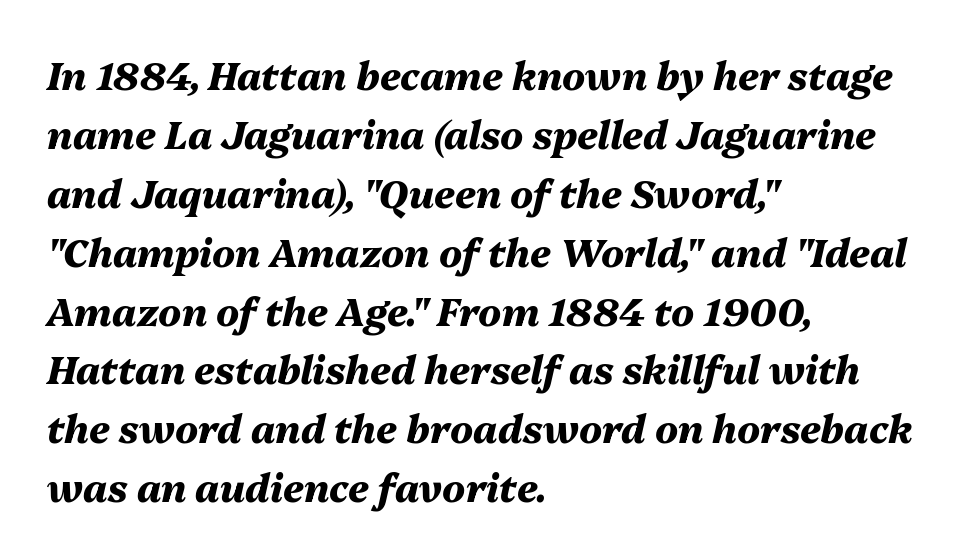
The image shows 38 px heavy type, italic (leaning right); set left-aligned, normal line spacing (1.55x), normal letter spacing, not underlined; medium stroke contrast and a medium x-height.
